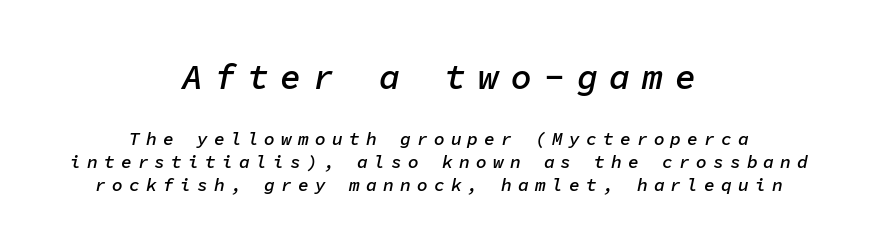
Q: Is the text bold? A: Semi-bold.
Q: Is the text italic (slanted)? A: Yes, it leans right by about 11 degrees.
Q: Is the text underlined? A: No.
Q: How is the paragraph aligned? A: Centered.
Q: Is the spacing between letters normal or unusually wide? A: Unusually wide.
Q: Is the spacing between lines tight, normal or loose? A: Normal.
Q: Which block of text is set in a larger size, the first (top) or the second (bottom)? A: The first (top) one.
Q: Width (condensed, normal, or wide)? A: Normal.
Q: Stroke contrast? A: Low.
Q: x-height? A: Medium.
Q: Monospaced? A: Yes.
